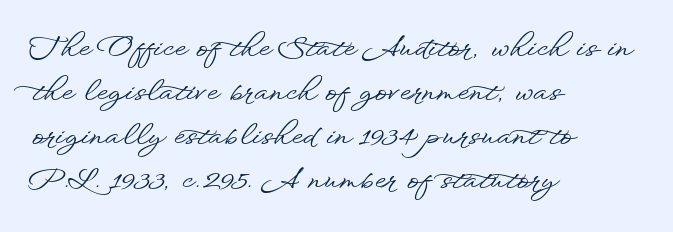
{"serif": "no", "width": "wide", "stroke_contrast": "low", "x_height": "small", "monospaced": "no", "underline": "no", "align": "left", "line_spacing": "normal", "line_spacing_ratio": 1.52, "letter_spacing": "normal", "letter_spacing_em": 0.0, "glyph_px": 29}
